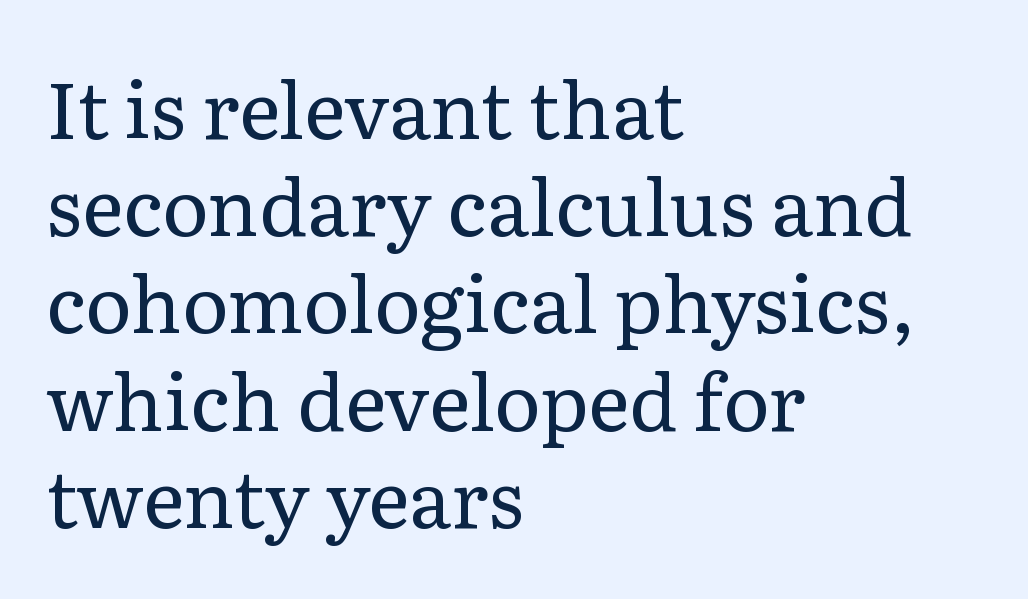
Compared with a typical body face, this is equally light or lighter still. Quick note: underline off. What stands out about the letter spacing? Nothing — it is the standard amount. Does the type have serifs? Yes, each stem ends in a small foot.
